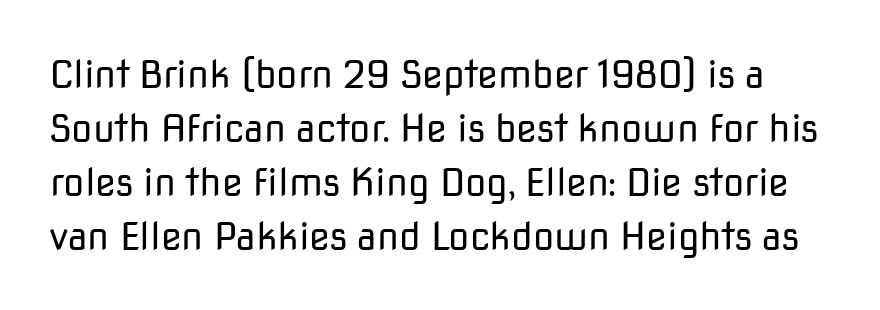
Words float on clear page, feet unadorned. Type style note: lacks serifs. Here the designer chose a conventional face with non-uniform glyph widths. It's the straight-up-and-down kind of type. How would I describe the line gaps? Plain and ordinary.
